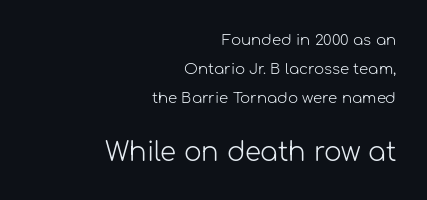
{"italic": "no", "bold": "no", "underline": "no", "align": "right", "line_spacing": "loose", "line_spacing_ratio": 1.92, "letter_spacing": "normal", "letter_spacing_em": 0.0, "larger_block": "second", "size_ratio": 1.73, "glyph_px": 26}
